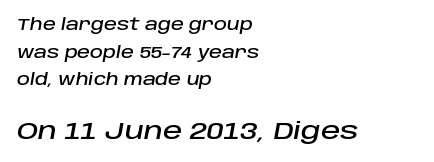
The image shows 24 px text type, italic (leaning right); set left-aligned, line spacing 1.72x, normal letter spacing, not underlined; the second (bottom) block is 1.5x larger.
